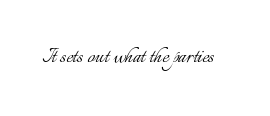
Q: Is the text bold? A: No.
Q: Is the text italic (slanted)? A: Yes.
Q: Is the text underlined? A: No.
Q: Is the spacing between letters normal or unusually wide? A: Normal.
